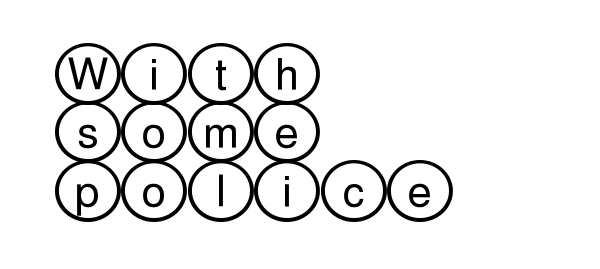
The image shows 43 px wide type, upright; set left-aligned, normal line spacing (1.36x), normal letter spacing, not underlined; a large x-height.
